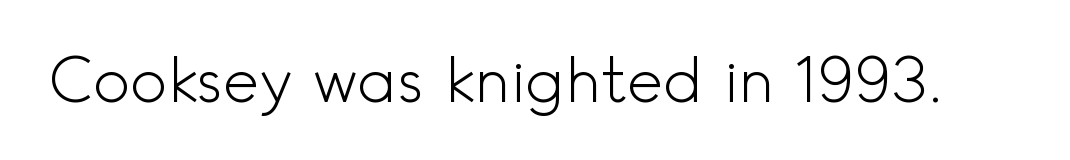
{"serif": "no", "italic": "no", "bold": "no", "weight": "light", "width": "normal", "x_height": "small", "monospaced": "no", "underline": "no", "letter_spacing": "normal", "letter_spacing_em": 0.0, "glyph_px": 62}
